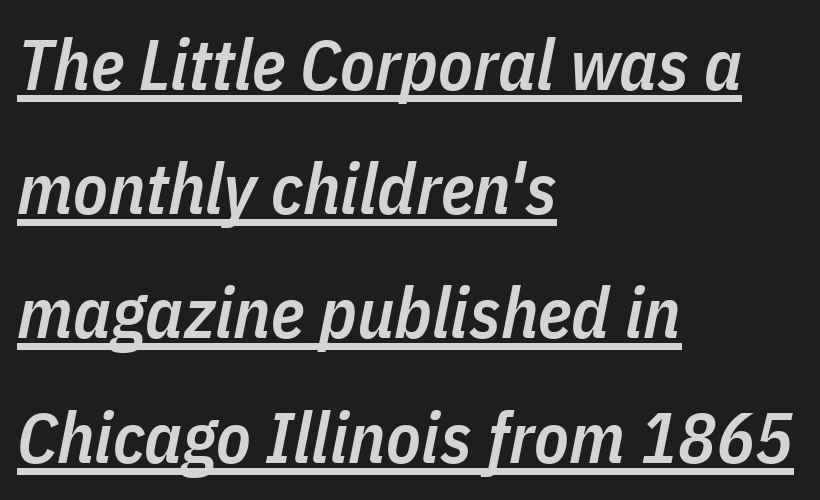
Q: Is the text bold? A: Semi-bold.
Q: Is the text italic (slanted)? A: Yes, it leans right by about 11 degrees.
Q: Is the text underlined? A: Yes.
Q: How is the paragraph aligned? A: Left-aligned.
Q: Is the spacing between letters normal or unusually wide? A: Normal.
Q: Width (condensed, normal, or wide)? A: Condensed.
Q: Stroke contrast? A: Low.
Q: x-height? A: Medium.
Q: Monospaced? A: No.
